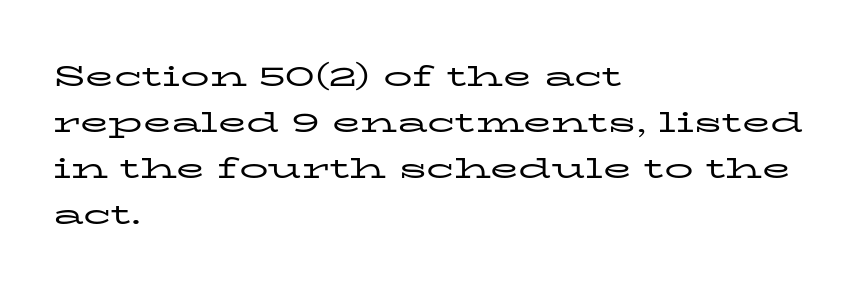
The image shows 29 px regular-weight, wide serif type, upright; set left-aligned, normal line spacing (1.59x), normal letter spacing, not underlined; low stroke contrast and a medium x-height.
